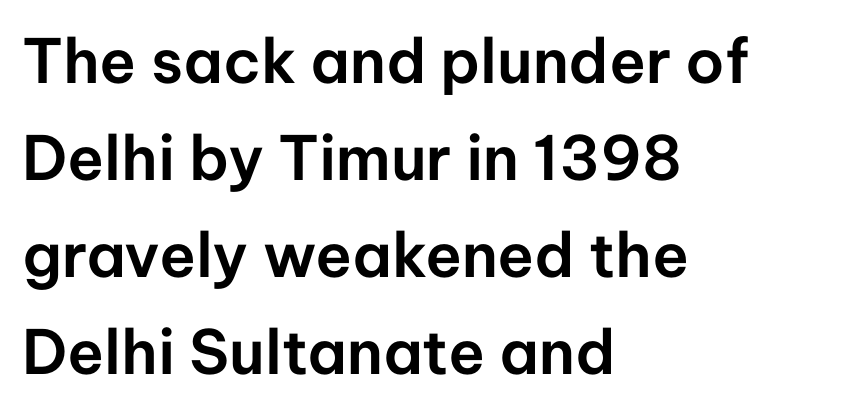
Q: Is the text italic (slanted)? A: No, it is upright.
Q: Is the typeface a serif or a sans-serif typeface? A: Sans-serif.
Q: Is the text underlined? A: No.
Q: How is the paragraph aligned? A: Left-aligned.
Q: Is the spacing between letters normal or unusually wide? A: Normal.
Q: Is the spacing between lines tight, normal or loose? A: Normal.
Q: Width (condensed, normal, or wide)? A: Normal.
Q: Stroke contrast? A: Low.
Q: x-height? A: Medium.
Q: Monospaced? A: No.
